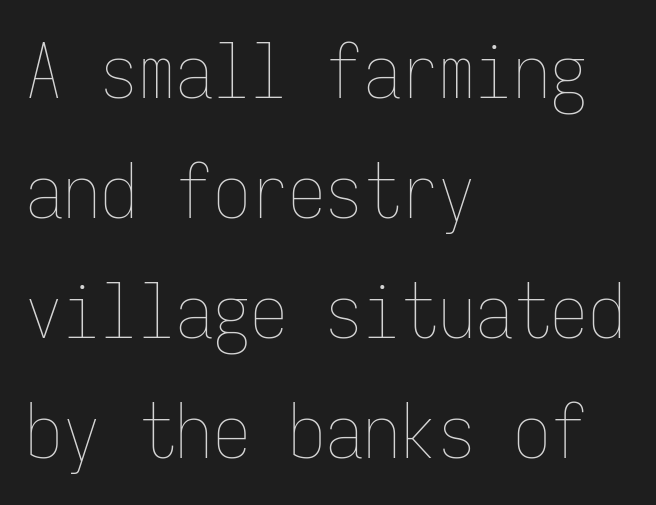
{"italic": "no", "bold": "no", "weight": "thin", "width": "condensed", "stroke_contrast": "low", "x_height": "medium", "monospaced": "yes", "underline": "no", "align": "left", "line_spacing": "normal", "line_spacing_ratio": 1.6, "letter_spacing": "normal", "letter_spacing_em": 0.0, "glyph_px": 75}
